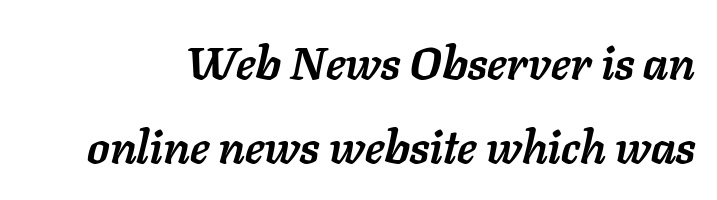
Q: Is the text bold? A: Yes.
Q: Is the text italic (slanted)? A: Yes, it leans right by about 11 degrees.
Q: Is the text underlined? A: No.
Q: Is the spacing between letters normal or unusually wide? A: Normal.
Q: Width (condensed, normal, or wide)? A: Normal.
Q: Stroke contrast? A: Low.
Q: x-height? A: Medium.
Q: Monospaced? A: No.
